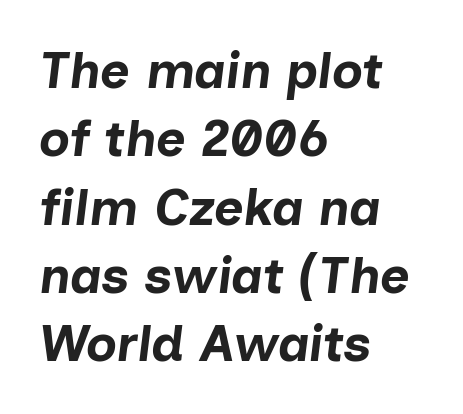
Q: Is the text bold? A: Yes.
Q: Is the text italic (slanted)? A: Yes, it leans right by about 7 degrees.
Q: Is the text underlined? A: No.
Q: How is the paragraph aligned? A: Left-aligned.
Q: Is the spacing between letters normal or unusually wide? A: Normal.
Q: Is the spacing between lines tight, normal or loose? A: Normal.
Q: Width (condensed, normal, or wide)? A: Normal.
Q: Stroke contrast? A: Low.
Q: x-height? A: Medium.
Q: Monospaced? A: No.
